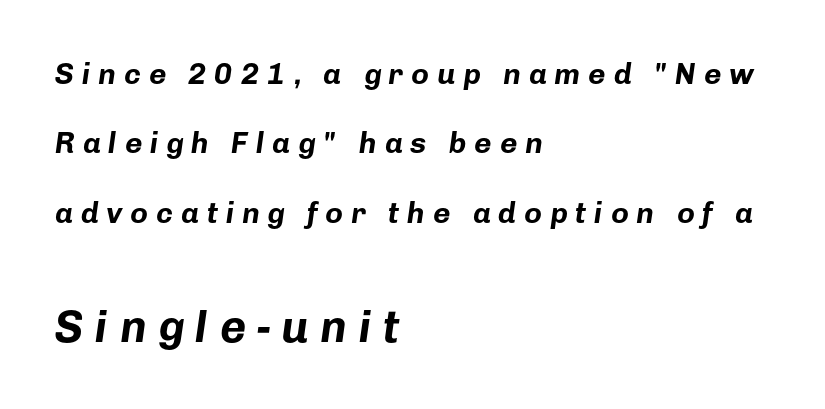
{"italic": "yes", "lean": "right", "slant_degrees": 8, "bold": "yes", "weight": "bold", "width": "normal", "stroke_contrast": "low", "x_height": "medium", "monospaced": "no", "underline": "no", "align": "left", "line_spacing": "loose", "line_spacing_ratio": 2.31, "letter_spacing": "wide", "letter_spacing_em": 0.26, "larger_block": "second", "size_ratio": 1.5, "glyph_px": 45}
